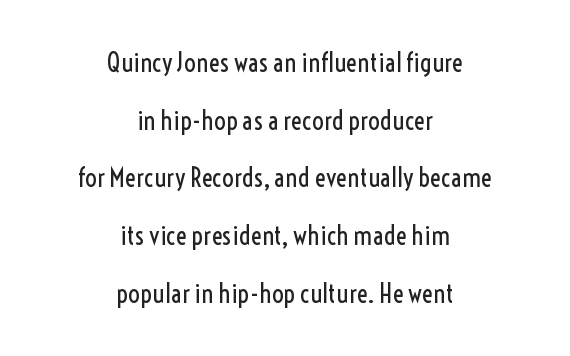
The rendering positions every line midway between the sides. Look at the tracking — it's just the regular setting, nothing added. No italicization has been applied; the sample stays upright. Vertical spacing — loose. The space directly below the letters is spotless.
